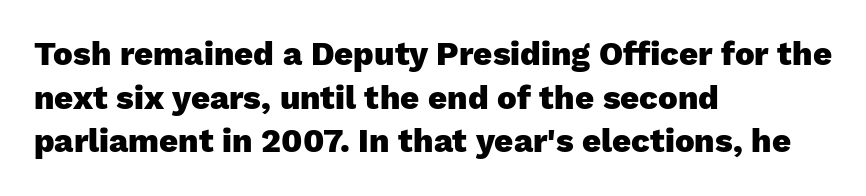
The image shows 33 px heavy sans-serif type, upright; set left-aligned, normal line spacing (1.32x), normal letter spacing, not underlined; low stroke contrast and a medium x-height.
